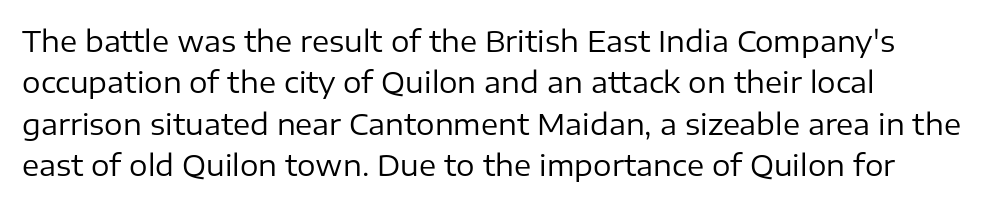
{"serif": "no", "italic": "no", "bold": "no", "weight": "regular", "width": "normal", "stroke_contrast": "low", "x_height": "medium", "monospaced": "no", "underline": "no", "align": "left", "line_spacing": "normal", "line_spacing_ratio": 1.43, "letter_spacing": "normal", "letter_spacing_em": 0.0, "glyph_px": 29}
